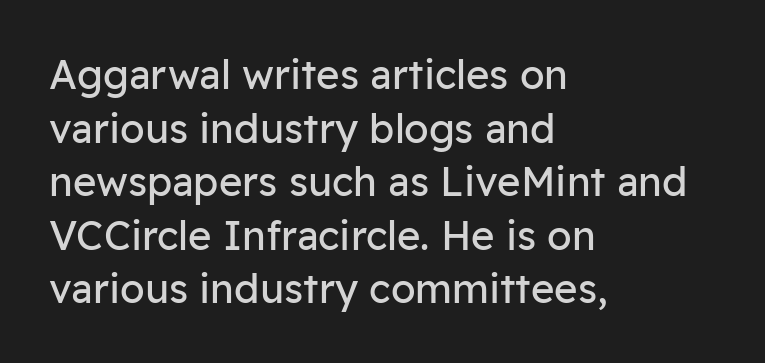
The image shows 40 px regular-weight sans-serif type, upright; set left-aligned, normal line spacing (1.34x), normal letter spacing, not underlined; low stroke contrast and a medium x-height.
